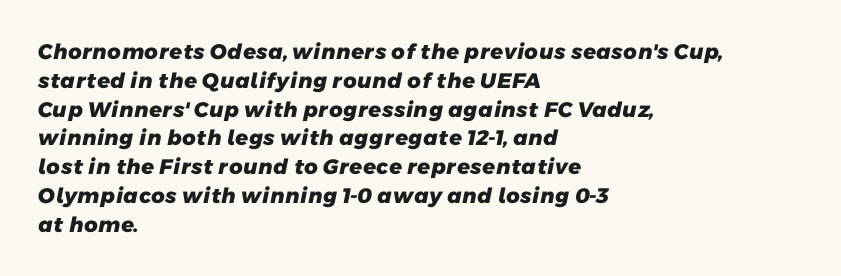
{"bold": "yes", "underline": "no", "align": "left", "line_spacing": "normal", "line_spacing_ratio": 1.37, "letter_spacing": "normal", "letter_spacing_em": 0.0, "glyph_px": 21}
